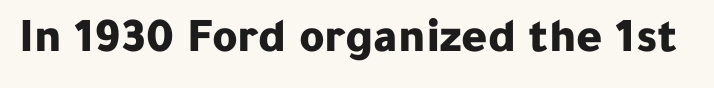
{"serif": "no", "italic": "no", "bold": "yes", "weight": "bold", "width": "normal", "stroke_contrast": "low", "x_height": "medium", "monospaced": "no", "underline": "no", "letter_spacing": "normal", "letter_spacing_em": 0.0, "glyph_px": 49}
